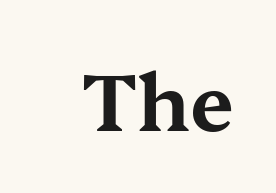
The letterforms sit shoulder to shoulder at normal distance. Type without underlining. Designer's note — italics off, roman on. Proportional: the letters do not fall into vertical columns.
